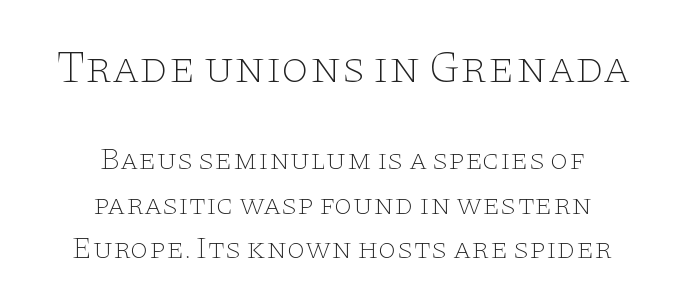
Each letter keeps its own natural width here, so spacing adapts to shape. Horizontal bands of white between lines are of average thickness. Is there any slant? The stems are plumb. Is the block centered? Yes — each line is placed symmetrically about the middle. No extra ink here — the face is not bold.
